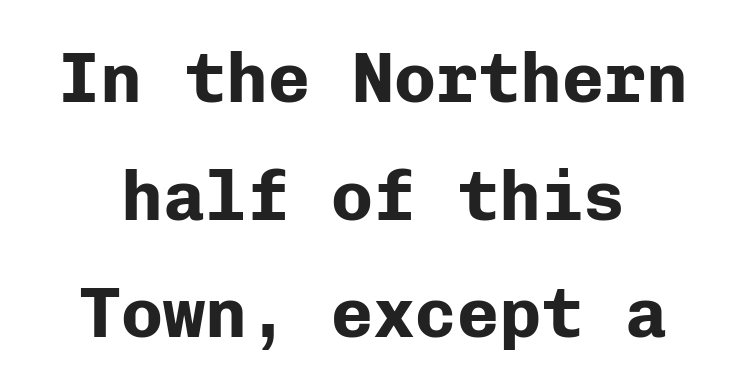
The image shows 70 px bold sans-serif type, upright, monospaced; set normal line spacing (1.68x), normal letter spacing, not underlined; low stroke contrast and a medium x-height.
